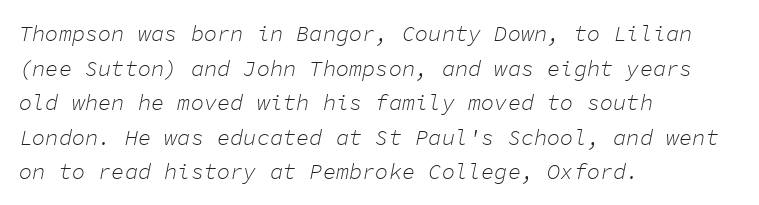
The image shows 22 px text type, italic (leaning right); set left-aligned, normal line spacing (1.57x), normal letter spacing, not underlined.
